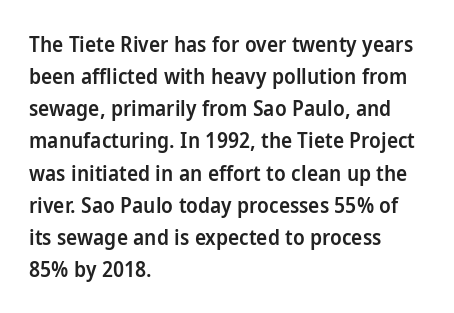
Regular leading. This sample is left-justified, so line endings fall wherever the words run out. Honestly, the letter spacing is just normal — you wouldn't notice it. The glyphs are unaccompanied by any horizontal stroke below them. Every letter is mildly thick-stroked: semibold rather than bold.
